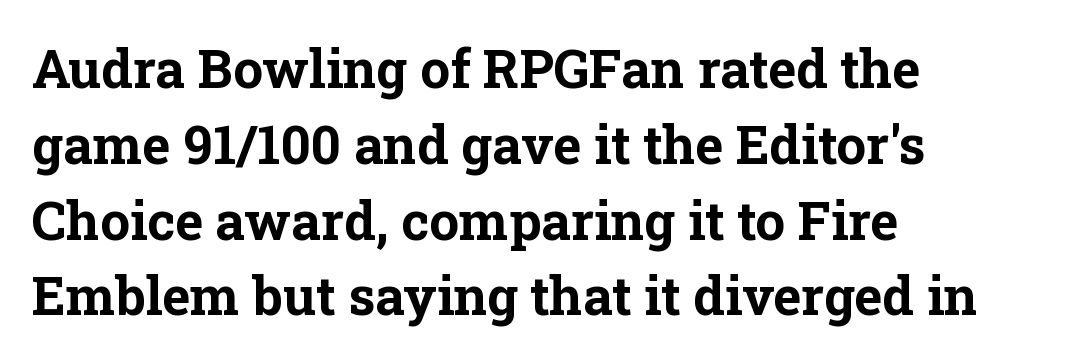
{"serif": "yes", "italic": "no", "bold": "yes", "weight": "bold", "width": "normal", "stroke_contrast": "low", "x_height": "medium", "monospaced": "no", "underline": "no", "align": "left", "line_spacing": "normal", "line_spacing_ratio": 1.43, "letter_spacing": "normal", "letter_spacing_em": 0.0, "glyph_px": 53}
